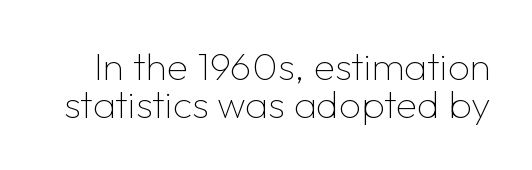
Students, observe: this is what under-led, compact text looks like. Each letter's strokes conclude bluntly, with no projecting serifs. This sample has the flowing, uneven cadence of proportional lettering. Ink coverage per letter is moderate at most. Style check: upright. Anything drawn beneath the words? Only blank space.
